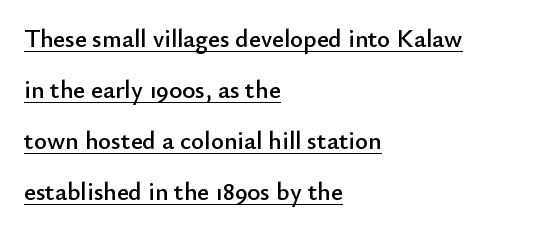
{"italic": "no", "underline": "yes", "align": "left", "line_spacing": "loose", "line_spacing_ratio": 2.04, "letter_spacing": "normal", "letter_spacing_em": 0.0, "glyph_px": 25}
